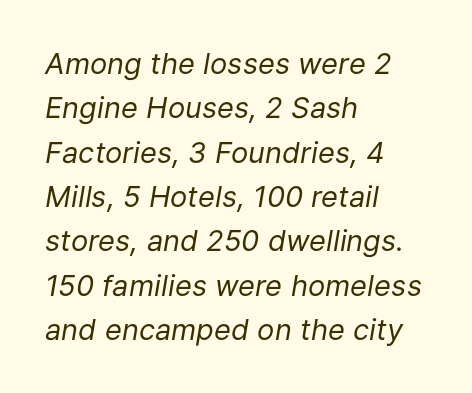
Q: Is the text bold? A: No.
Q: Is the text italic (slanted)? A: Yes, it leans right by about 9 degrees.
Q: Is the text underlined? A: No.
Q: How is the paragraph aligned? A: Left-aligned.
Q: Is the spacing between letters normal or unusually wide? A: Normal.
Q: Is the spacing between lines tight, normal or loose? A: Normal.
Q: Width (condensed, normal, or wide)? A: Normal.
Q: Stroke contrast? A: Low.
Q: x-height? A: Medium.
Q: Monospaced? A: No.
